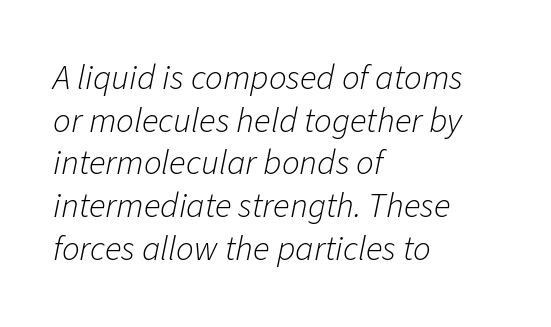
Is this a heavy cut? Hardly; it is regular or lighter. Slant detected: the letters are inclined. Does extra space separate the letters? No, they use regular spacing. Underlining? Definitely not there.
